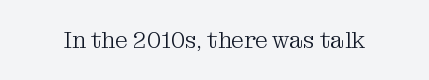
The image shows 23 px text type, upright; set normal letter spacing, not underlined.
